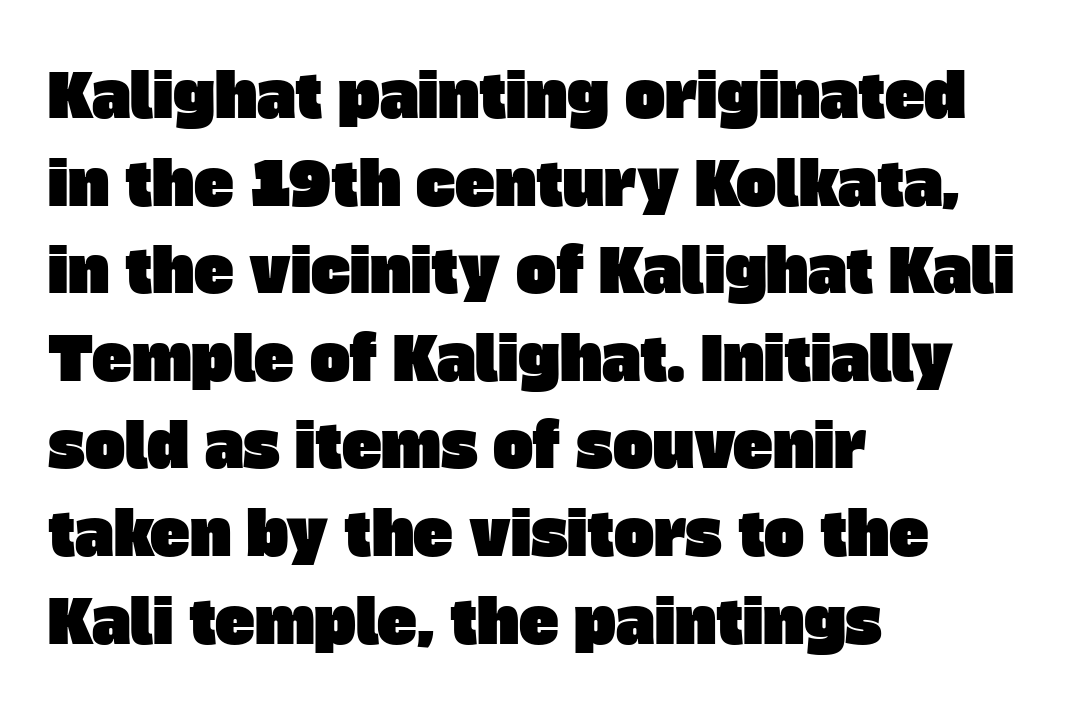
The image shows 60 px sans-serif type; set left-aligned, normal line spacing (1.46x), normal letter spacing, not underlined; low stroke contrast and a large x-height.
